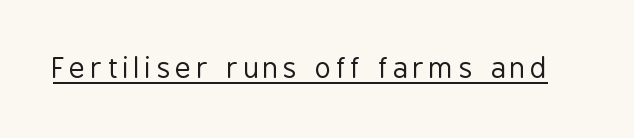
Q: Is the text bold? A: No.
Q: Is the text italic (slanted)? A: No, it is upright.
Q: Is the typeface a serif or a sans-serif typeface? A: Sans-serif.
Q: Is the text underlined? A: Yes.
Q: Width (condensed, normal, or wide)? A: Condensed.
Q: Stroke contrast? A: Low.
Q: x-height? A: Medium.
Q: Monospaced? A: No.
